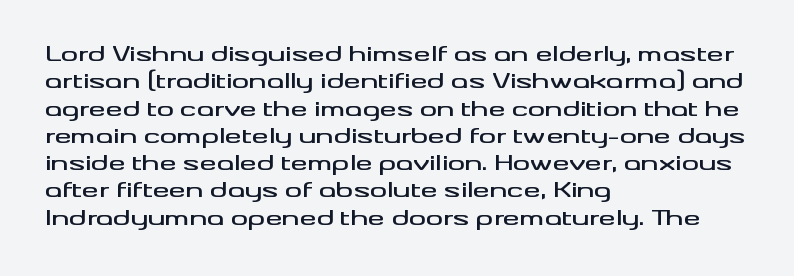
Q: Is the text italic (slanted)? A: No, it is upright.
Q: Is the text underlined? A: No.
Q: How is the paragraph aligned? A: Left-aligned.
Q: Is the spacing between letters normal or unusually wide? A: Normal.
Q: Is the spacing between lines tight, normal or loose? A: Normal.
